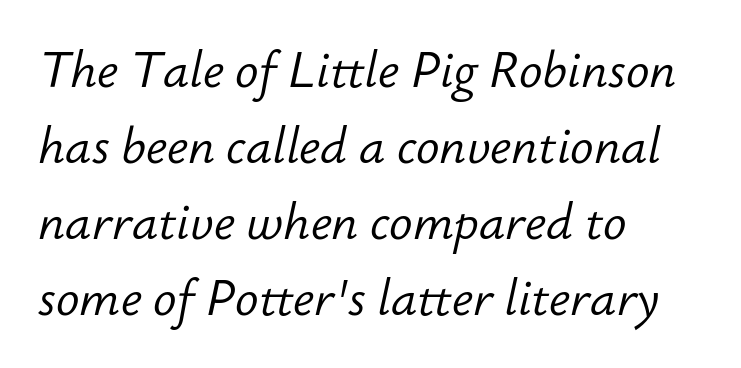
The image shows 49 px light type, italic (leaning right); set left-aligned, normal line spacing (1.55x), normal letter spacing, not underlined; low stroke contrast and a small x-height.
